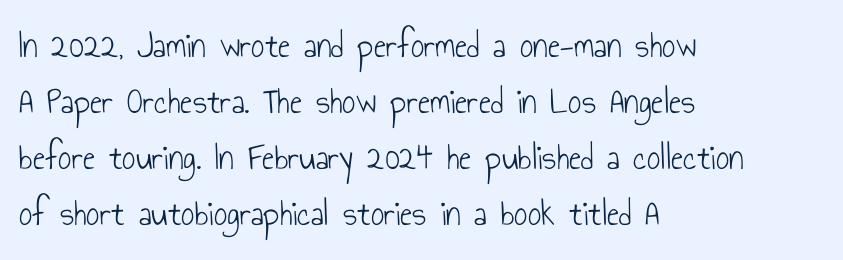
Q: Is the text bold? A: No.
Q: Is the text italic (slanted)? A: No, it is upright.
Q: Is the typeface a serif or a sans-serif typeface? A: Sans-serif.
Q: Is the text underlined? A: No.
Q: How is the paragraph aligned? A: Left-aligned.
Q: Is the spacing between letters normal or unusually wide? A: Normal.
Q: Is the spacing between lines tight, normal or loose? A: Normal.
Q: Width (condensed, normal, or wide)? A: Condensed.
Q: Stroke contrast? A: Low.
Q: x-height? A: Small.
Q: Monospaced? A: No.
